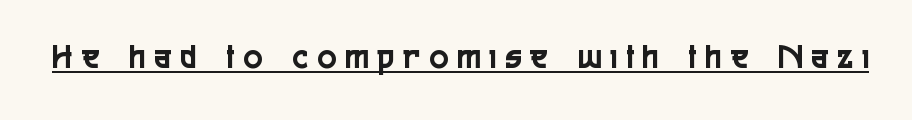
{"serif": "no", "italic": "no", "width": "condensed", "x_height": "medium", "monospaced": "no", "underline": "yes", "letter_spacing": "wide", "letter_spacing_em": 0.27, "glyph_px": 35}
